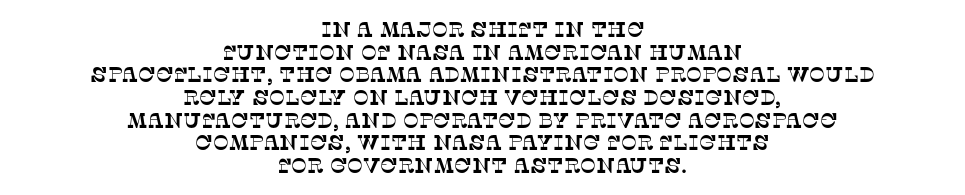
Short note: letters normally spaced. The space directly below the letters is spotless. Rows of type sit shoulder to shoulder in the vertical direction. The typesetter chose a symmetrical, centered arrangement here.
